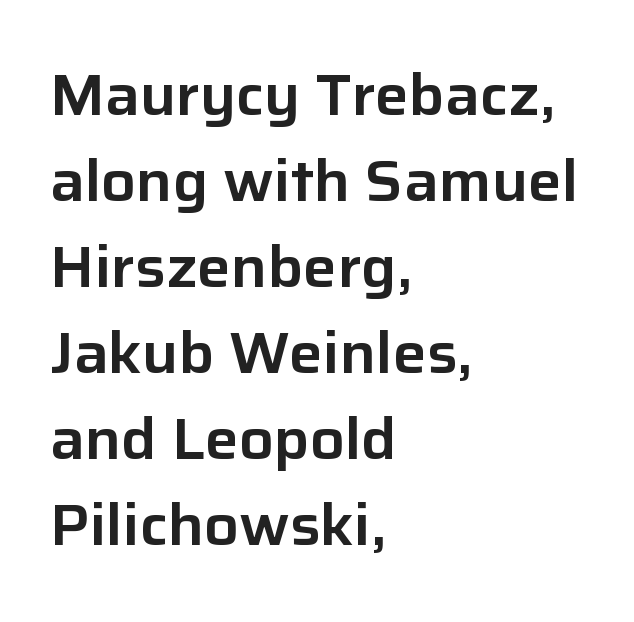
{"serif": "no", "italic": "no", "width": "normal", "stroke_contrast": "low", "x_height": "medium", "monospaced": "no", "underline": "no", "align": "left", "line_spacing": "normal", "line_spacing_ratio": 1.51, "letter_spacing": "normal", "letter_spacing_em": 0.0, "glyph_px": 57}
